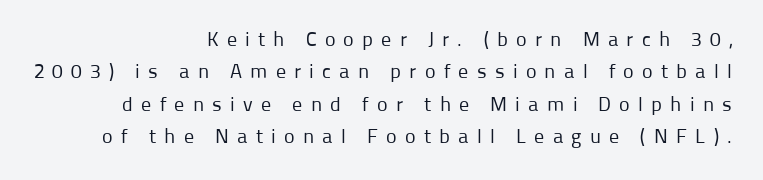
The image shows 20 px text type, upright; set right-aligned, normal line spacing (1.62x), unusually wide letter spacing (+0.41 em), not underlined.
